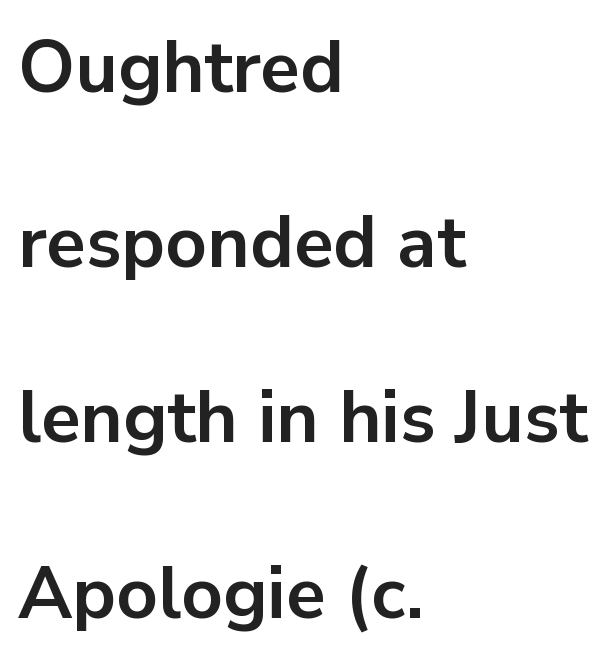
Looks like regular typesetting: each glyph gets only the width it needs. Its strokes are broad and dark, the hallmark of bold type. Nothing sits at the stroke ends, so this counts as sans-serif. Each word holds together tightly as a unit, with standard inter-letter gaps.
